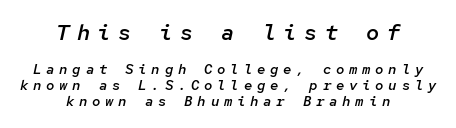
Q: Is the text bold? A: Semi-bold.
Q: Is the text italic (slanted)? A: Yes, it leans right by about 12 degrees.
Q: Is the text underlined? A: No.
Q: How is the paragraph aligned? A: Centered.
Q: Is the spacing between letters normal or unusually wide? A: Unusually wide.
Q: Is the spacing between lines tight, normal or loose? A: Tight.
Q: Which block of text is set in a larger size, the first (top) or the second (bottom)? A: The first (top) one.
